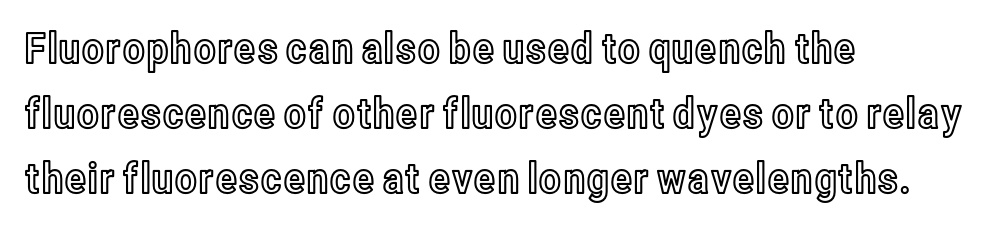
If you drew a ruler down the left edge, every line would touch it. Letter spacing: default. Descenders are the only things crossing below the line. Style check: upright. This sample has the flowing, uneven cadence of proportional lettering. What's the leading like? Ordinary, nothing unusual.
